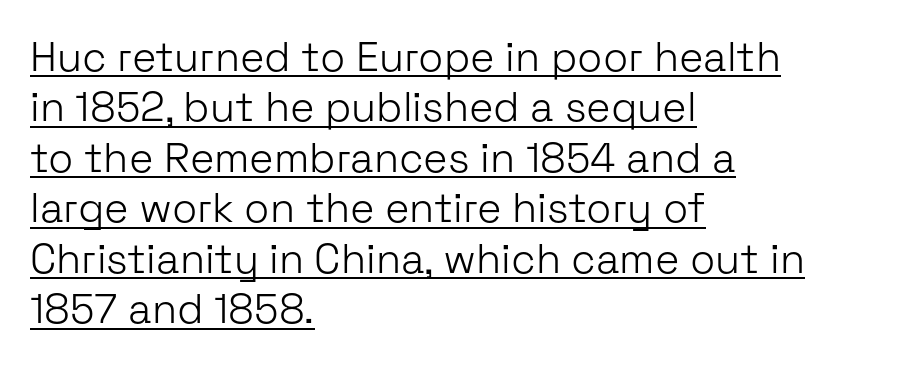
{"serif": "no", "italic": "no", "bold": "no", "weight": "light", "width": "normal", "stroke_contrast": "low", "x_height": "medium", "monospaced": "no", "underline": "yes", "align": "left", "line_spacing_ratio": 1.23, "letter_spacing": "normal", "letter_spacing_em": 0.0, "glyph_px": 41}
